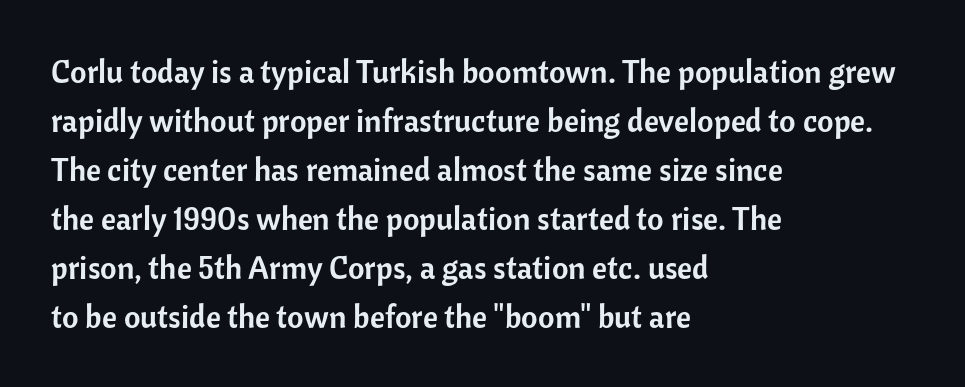
The image shows 32 px sans-serif type, upright; set left-aligned, normal line spacing (1.53x), normal letter spacing, not underlined; low stroke contrast and a medium x-height.
